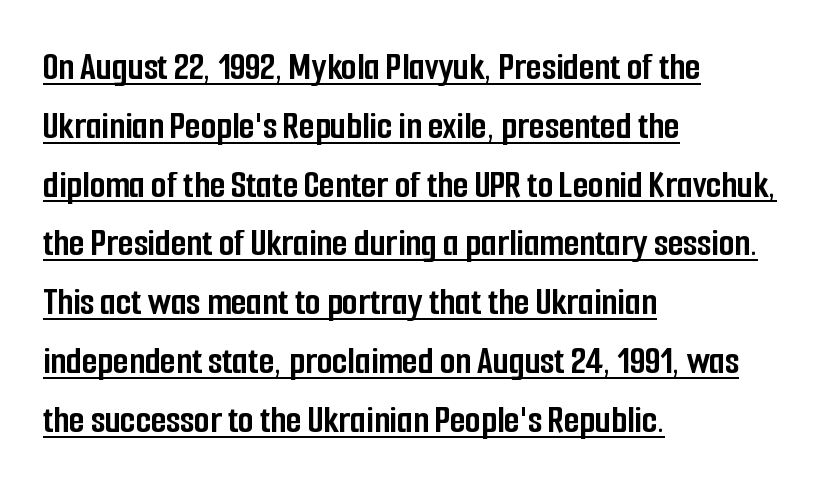
Letter spacing: default. The line-height multiplier appears to be the usual default. These lines are set flush left with a ragged right edge. The typeface chosen for these lines omits serifs. Italic? Not at all — the glyphs are vertical.
